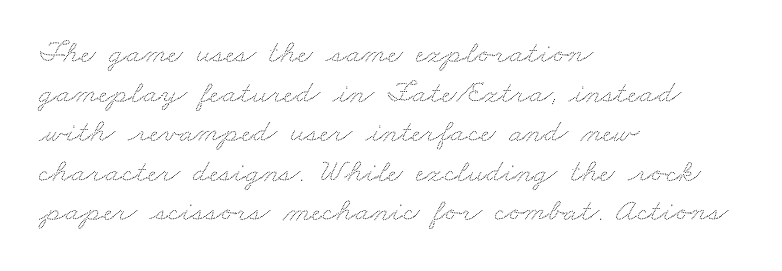
The space directly below the letters is spotless. This sample has the flowing, uneven cadence of proportional lettering. Standard letterfit; no display-style spreading of the glyphs. The lines are quadded left.
